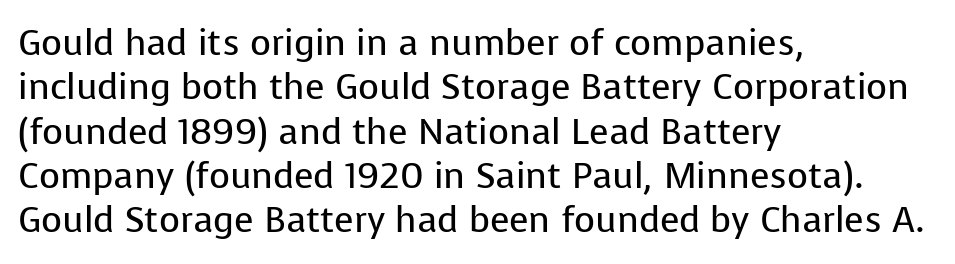
The image shows 36 px regular-weight sans-serif type, upright; set left-aligned, line spacing 1.23x, normal letter spacing, not underlined; low stroke contrast and a medium x-height.
